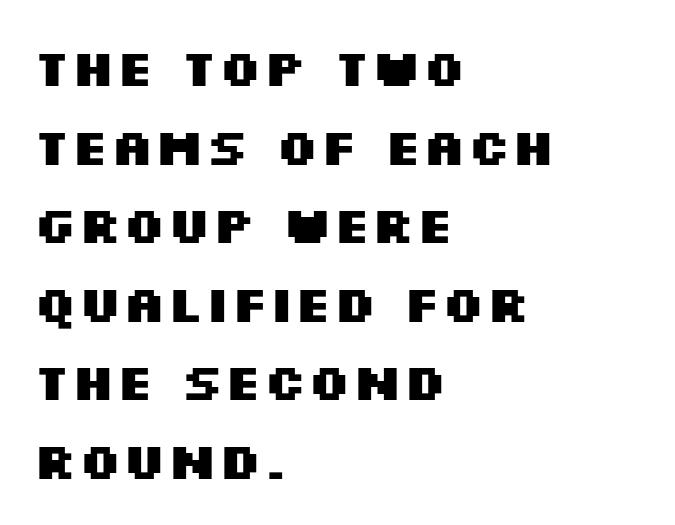
The letters are bold, with thick, heavy strokes. Horizontal alignment here is leftward, the default for most running prose. Tracking here is standard; glyphs follow each other at the usual distance. Unlike a traditional serif, this face leaves its strokes unadorned. The strip under each line holds only bare page.
